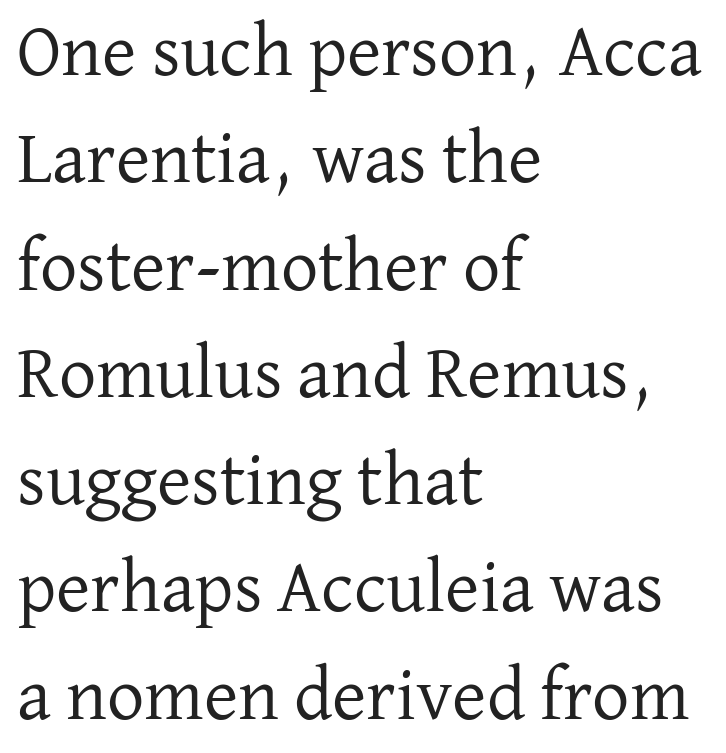
{"serif": "yes", "italic": "no", "bold": "no", "weight": "regular", "width": "normal", "stroke_contrast": "low", "x_height": "medium", "monospaced": "no", "underline": "no", "align": "left", "line_spacing": "normal", "line_spacing_ratio": 1.45, "letter_spacing": "normal", "letter_spacing_em": 0.0, "glyph_px": 74}
